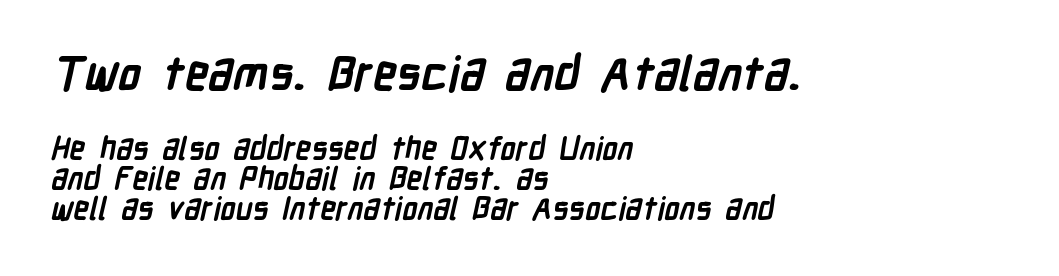
The zone under the glyphs is completely vacant. Plenty of ink on the page — the face is bold. Whoever set this chose condensed vertical rhythm over breathing room. Of the two passages, the one on top uses the larger point size. Note the varied advance widths — an 'i' is clearly narrower than an 'm'. Reading down the block, your eye returns to a fixed left position each line.
